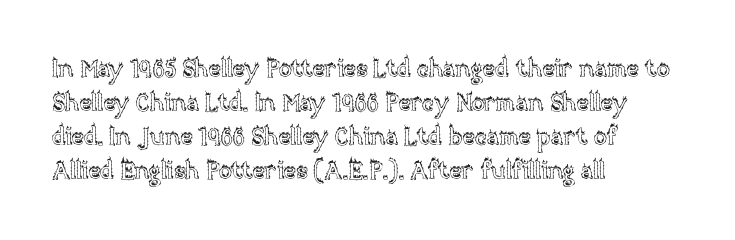
Q: Is the text italic (slanted)? A: No, it is upright.
Q: Is the text underlined? A: No.
Q: How is the paragraph aligned? A: Left-aligned.
Q: Is the spacing between letters normal or unusually wide? A: Normal.
Q: Is the spacing between lines tight, normal or loose? A: Normal.
